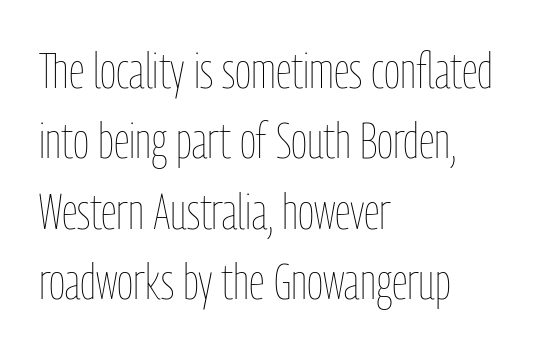
Q: Is the text bold? A: No.
Q: Is the text italic (slanted)? A: No, it is upright.
Q: Is the text underlined? A: No.
Q: How is the paragraph aligned? A: Left-aligned.
Q: Is the spacing between letters normal or unusually wide? A: Normal.
Q: Is the spacing between lines tight, normal or loose? A: Normal.
Q: Width (condensed, normal, or wide)? A: Condensed.
Q: Stroke contrast? A: Low.
Q: x-height? A: Medium.
Q: Monospaced? A: No.
